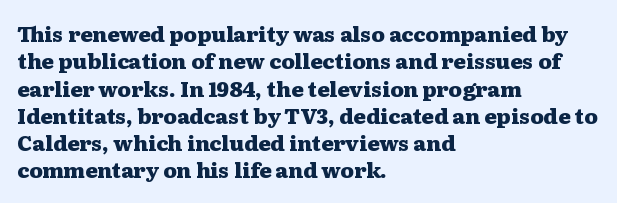
The rendering anchors every line to the left-hand side. This is the regular roman posture of the typeface. A normal amount of white space separates one row of letters from the next. The face used here is rendered with its standard letterfit. A clean baseline with only descenders dipping below it. The sample has been set heavy, in full bold.
